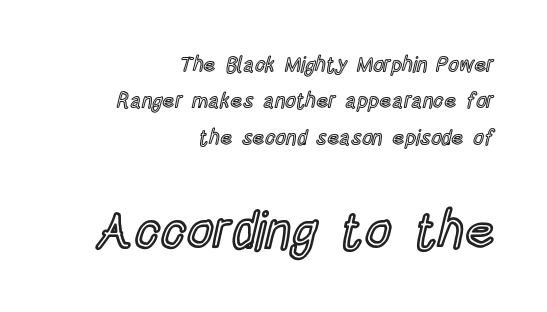
Small over large — that's the arrangement of the two blocks here. The letterforms sit shoulder to shoulder at normal distance. The space beneath each line is pristine and unruled. This sample has the flowing, uneven cadence of proportional lettering.
